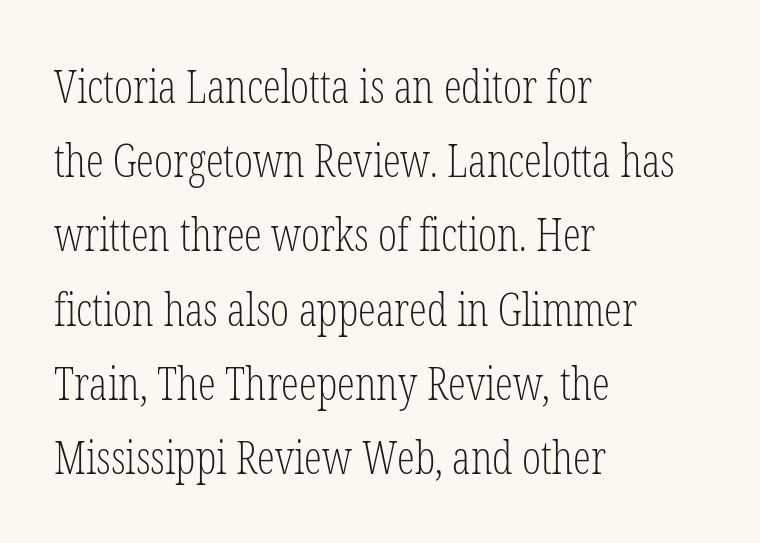
The image shows 45 px light, condensed serif type, upright; set left-aligned, normal line spacing (1.65x), normal letter spacing, not underlined; low stroke contrast and a medium x-height.
